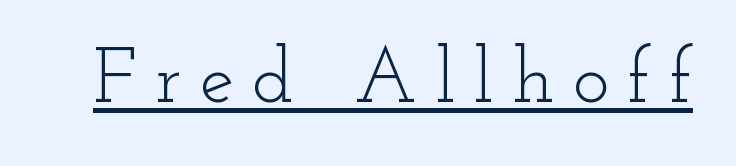
Q: Is the text bold? A: No.
Q: Is the text italic (slanted)? A: No, it is upright.
Q: Is the typeface a serif or a sans-serif typeface? A: Serif.
Q: Is the text underlined? A: Yes.
Q: Is the spacing between letters normal or unusually wide? A: Unusually wide.
Q: Width (condensed, normal, or wide)? A: Wide.
Q: Stroke contrast? A: Low.
Q: x-height? A: Small.
Q: Monospaced? A: No.
